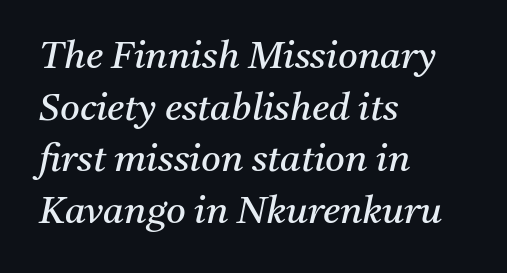
Q: Is the text bold? A: No.
Q: Is the text italic (slanted)? A: Yes, it leans right by about 11 degrees.
Q: Is the typeface a serif or a sans-serif typeface? A: Serif.
Q: Is the text underlined? A: No.
Q: How is the paragraph aligned? A: Left-aligned.
Q: Is the spacing between letters normal or unusually wide? A: Normal.
Q: Is the spacing between lines tight, normal or loose? A: Normal.
Q: Width (condensed, normal, or wide)? A: Normal.
Q: Stroke contrast? A: Medium.
Q: x-height? A: Medium.
Q: Monospaced? A: No.
